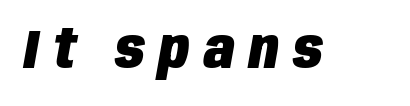
Q: Is the text bold? A: Yes.
Q: Is the text italic (slanted)? A: Yes, it leans right by about 10 degrees.
Q: Is the text underlined? A: No.
Q: Is the spacing between letters normal or unusually wide? A: Unusually wide.
Q: Width (condensed, normal, or wide)? A: Condensed.
Q: Stroke contrast? A: Low.
Q: x-height? A: Large.
Q: Monospaced? A: No.
